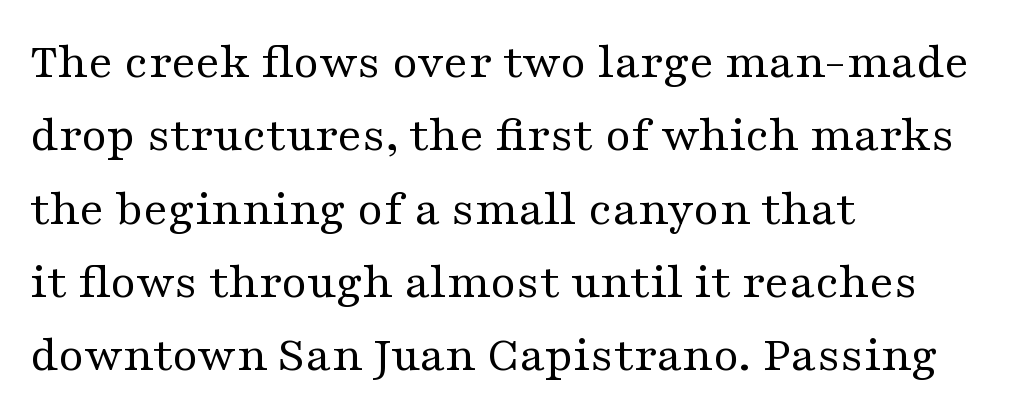
The image shows 52 px regular-weight, wide serif type, upright; set left-aligned, normal line spacing (1.41x), normal letter spacing, not underlined; medium stroke contrast and a medium x-height.
